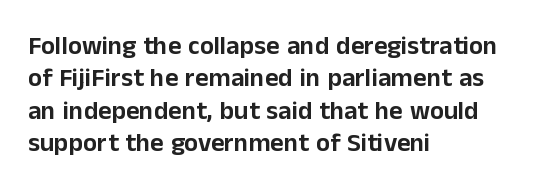
These lines sit exactly where default settings would place them. The letters stand upright; this is a roman face. Typeset ragged right — the left edge is the straight one. Just letters on the line, the space beneath them empty. Caption: standard tracking, unaltered.
